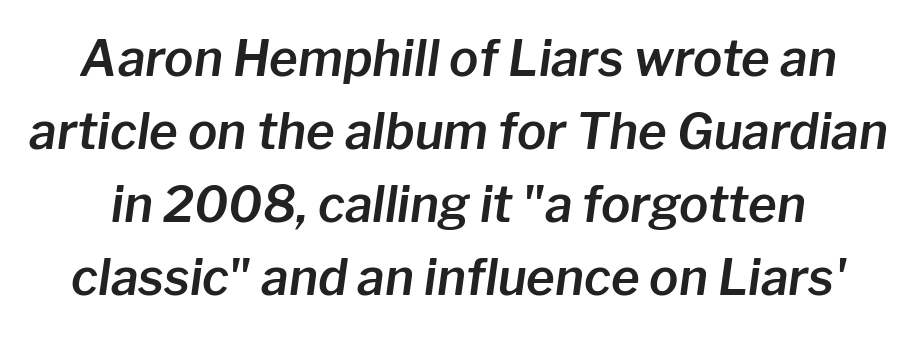
The image shows 49 px text type, italic (leaning right); set normal line spacing (1.49x), normal letter spacing, not underlined; low stroke contrast and a medium x-height.
